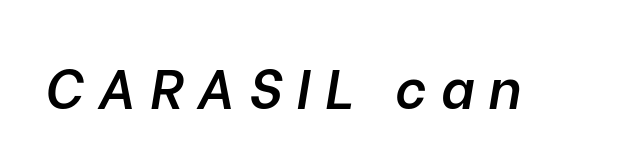
{"italic": "yes", "lean": "right", "slant_degrees": 10, "bold": "semi", "weight": "semibold", "width": "normal", "stroke_contrast": "low", "x_height": "medium", "monospaced": "no", "underline": "no", "letter_spacing": "wide", "letter_spacing_em": 0.26, "glyph_px": 55}
